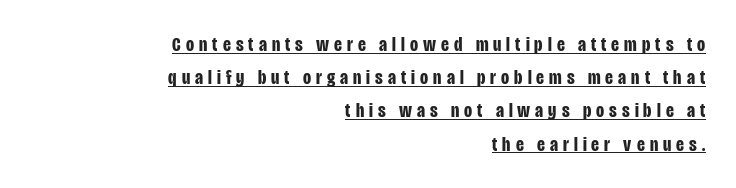
Italic: no, the glyphs are upright roman. This rendering uses right alignment, leaving the left contour irregular. This rendering features underlined lettering. Is there much room between lines? A standard amount, neither cramped nor airy.
